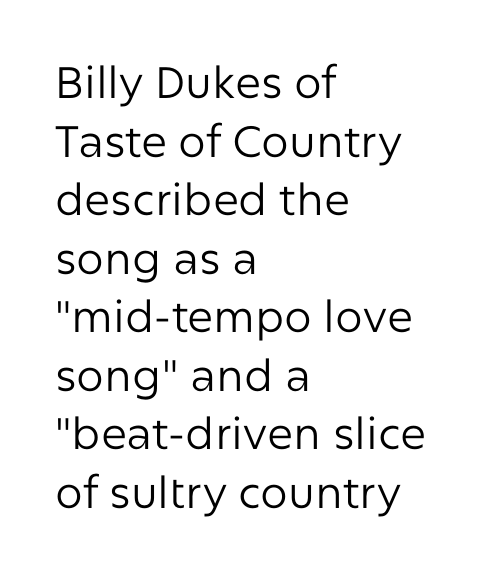
The image shows 44 px regular-weight sans-serif type, upright; set left-aligned, normal line spacing (1.33x), normal letter spacing, not underlined; low stroke contrast and a medium x-height.
